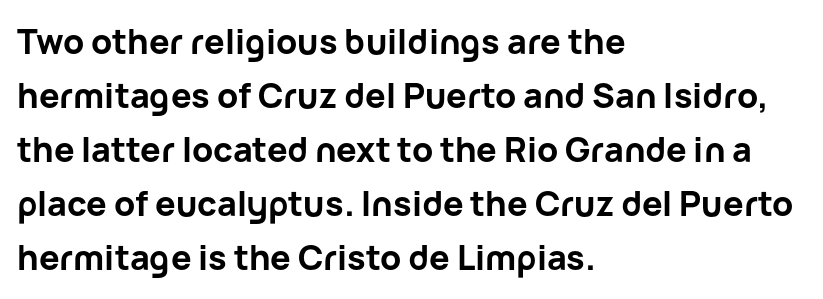
Characters follow at the spacing the type designer built in. Left-aligned paragraph, ragged on the right. Note the varied advance widths — an 'i' is clearly narrower than an 'm'. Its strokes are broad and dark, the hallmark of bold type. Is this a sans? Yes — the strokes have no serifs. What's the leading like? Ordinary, nothing unusual.
